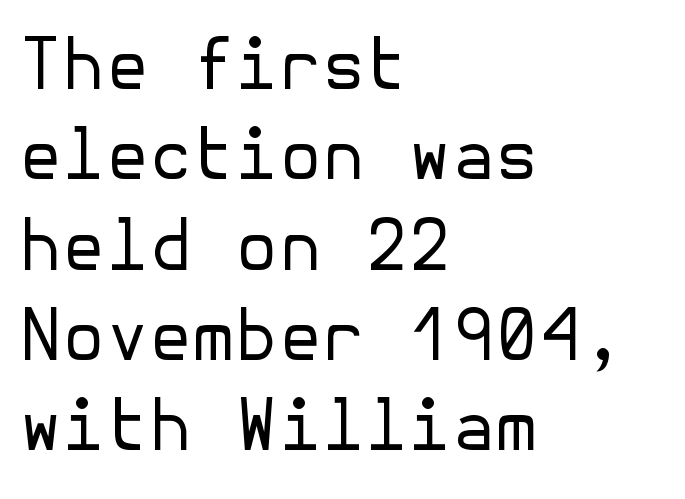
The image shows 70 px regular-weight sans-serif type, upright; set left-aligned, normal line spacing (1.29x), normal letter spacing, not underlined; low stroke contrast and a medium x-height.
